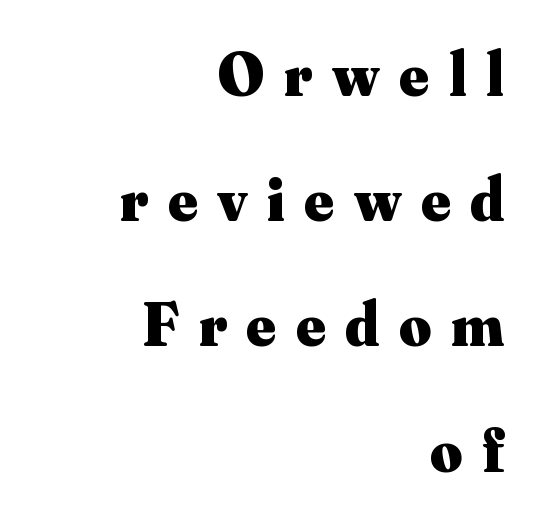
{"serif": "yes", "italic": "no", "bold": "yes", "weight": "heavy", "width": "normal", "stroke_contrast": "medium", "x_height": "small", "monospaced": "no", "underline": "no", "align": "right", "line_spacing": "loose", "line_spacing_ratio": 2.02, "letter_spacing": "wide", "letter_spacing_em": 0.32, "glyph_px": 62}
